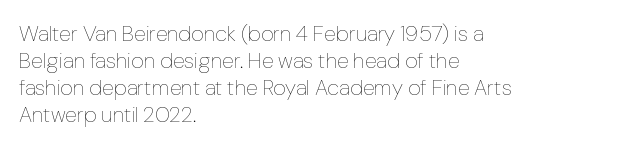
Honestly, the letter spacing is just normal — you wouldn't notice it. A student would call this left alignment; a typographer would say flush left, rag right. The font sits on the lighter half of the weight spectrum, regular included. Just letters on the line, the space beneath them empty.
